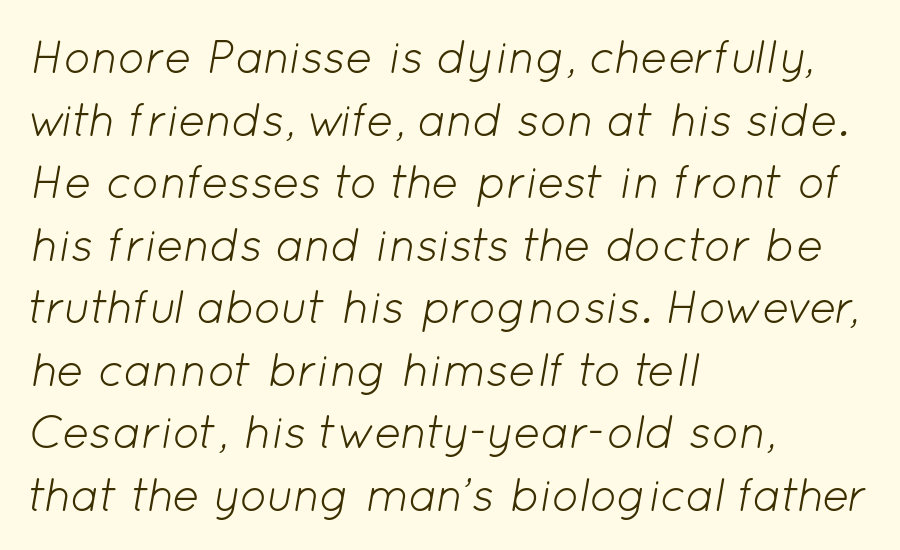
The image shows 46 px light type, italic (leaning right); set left-aligned, normal line spacing (1.36x), normal letter spacing, not underlined; low stroke contrast and a medium x-height.
